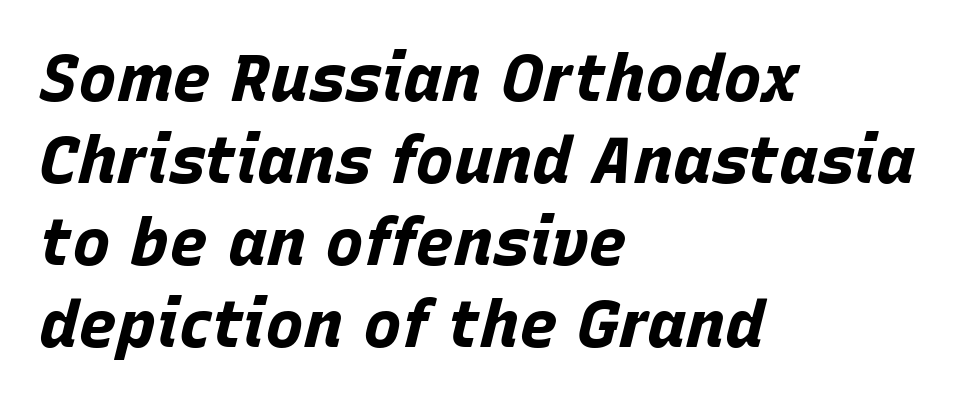
{"italic": "yes", "lean": "right", "slant_degrees": 15, "bold": "yes", "weight": "bold", "width": "normal", "stroke_contrast": "low", "x_height": "large", "monospaced": "no", "underline": "no", "align": "left", "line_spacing": "normal", "line_spacing_ratio": 1.26, "letter_spacing": "normal", "letter_spacing_em": 0.0, "glyph_px": 65}
